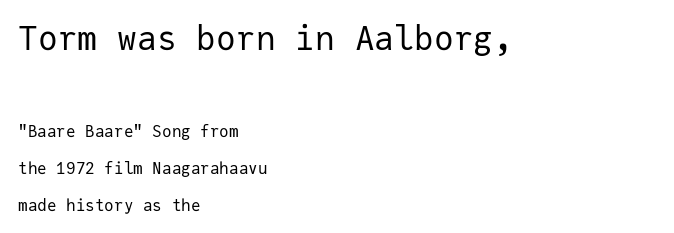
{"serif": "no", "italic": "no", "bold": "no", "weight": "regular", "width": "normal", "stroke_contrast": "low", "x_height": "medium", "monospaced": "yes", "underline": "no", "align": "left", "line_spacing": "loose", "line_spacing_ratio": 2.31, "letter_spacing": "normal", "letter_spacing_em": 0.0, "larger_block": "first", "size_ratio": 2.06, "glyph_px": 33}
